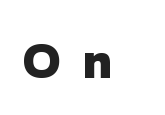
Q: Is the text bold? A: Yes.
Q: Is the text italic (slanted)? A: No, it is upright.
Q: Is the typeface a serif or a sans-serif typeface? A: Sans-serif.
Q: Is the text underlined? A: No.
Q: How is the paragraph aligned? A: Left-aligned.
Q: Is the spacing between letters normal or unusually wide? A: Unusually wide.
Q: Width (condensed, normal, or wide)? A: Normal.
Q: Stroke contrast? A: Low.
Q: x-height? A: Medium.
Q: Monospaced? A: No.
